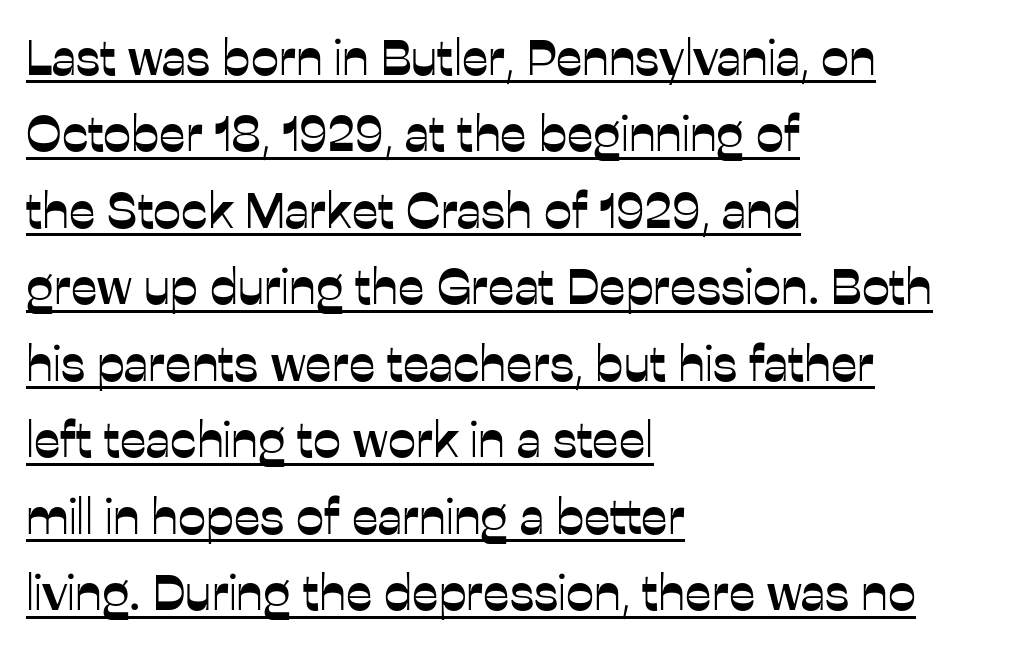
Q: Is the text italic (slanted)? A: No, it is upright.
Q: Is the typeface a serif or a sans-serif typeface? A: Sans-serif.
Q: Is the text underlined? A: Yes.
Q: How is the paragraph aligned? A: Left-aligned.
Q: Is the spacing between letters normal or unusually wide? A: Normal.
Q: Is the spacing between lines tight, normal or loose? A: Normal.
Q: Width (condensed, normal, or wide)? A: Normal.
Q: Stroke contrast? A: Low.
Q: x-height? A: Medium.
Q: Monospaced? A: No.
